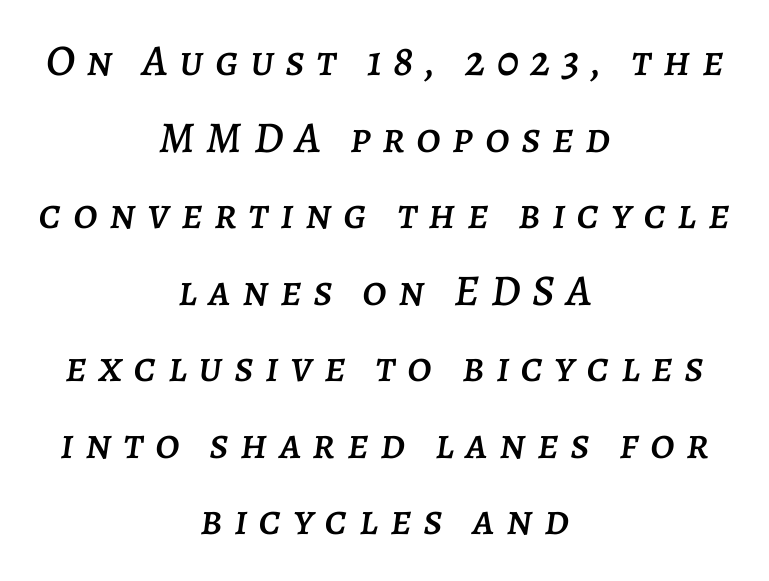
{"italic": "yes", "lean": "right", "slant_degrees": 7, "width": "normal", "stroke_contrast": "low", "x_height": "large", "monospaced": "no", "underline": "no", "align": "center", "line_spacing_ratio": 1.74, "letter_spacing": "wide", "letter_spacing_em": 0.26, "glyph_px": 44}
